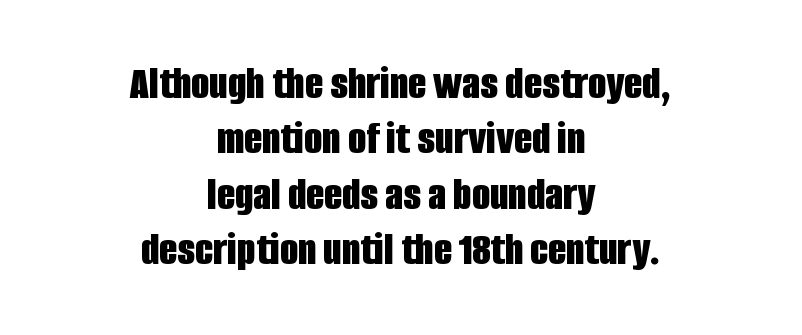
{"serif": "no", "italic": "no", "bold": "yes", "weight": "bold", "width": "condensed", "stroke_contrast": "low", "x_height": "large", "monospaced": "no", "underline": "no", "align": "center", "line_spacing_ratio": 1.18, "letter_spacing": "normal", "letter_spacing_em": 0.0, "glyph_px": 47}
